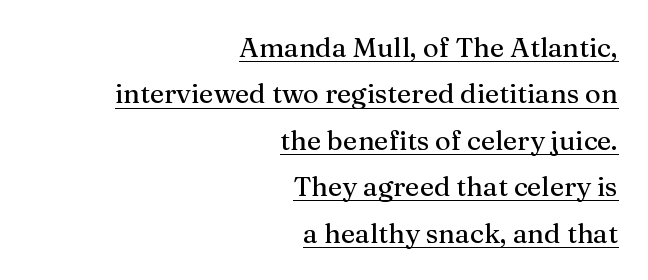
Q: Is the text italic (slanted)? A: No, it is upright.
Q: Is the text underlined? A: Yes.
Q: How is the paragraph aligned? A: Right-aligned.
Q: Is the spacing between letters normal or unusually wide? A: Normal.
